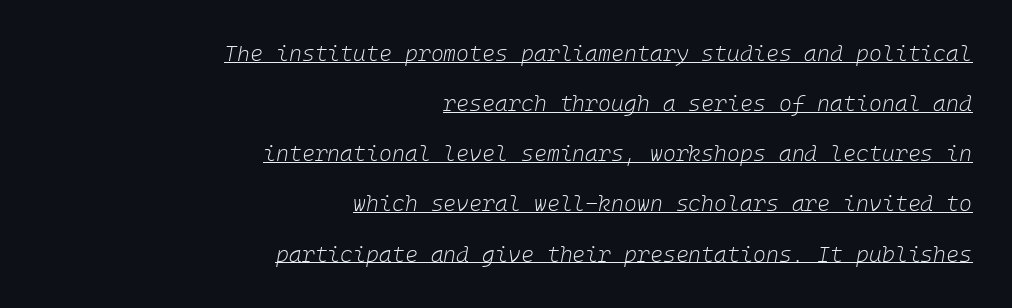
Stroke thickness stays within the range of a standard reading face or lighter. Is the type slanted? Yes — the strokes lean at a clear angle. Quick note: underline on. The line texture is even and compact thanks to regular tracking. Quick note: interline space is abundant. This rendering uses right alignment, leaving the left contour irregular.
